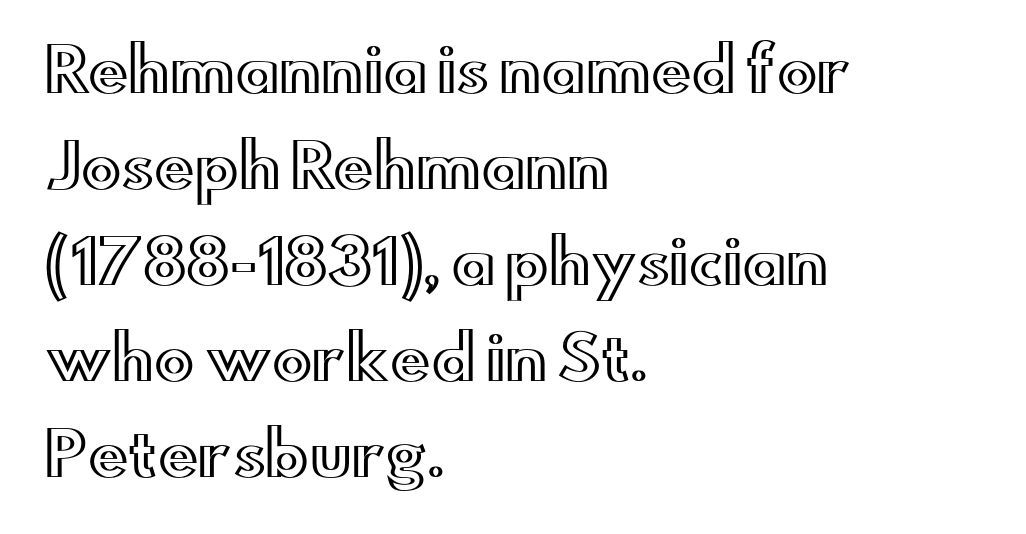
{"italic": "no", "width": "wide", "x_height": "small", "monospaced": "no", "underline": "no", "align": "left", "line_spacing": "normal", "line_spacing_ratio": 1.6, "letter_spacing": "normal", "letter_spacing_em": 0.0, "glyph_px": 60}
